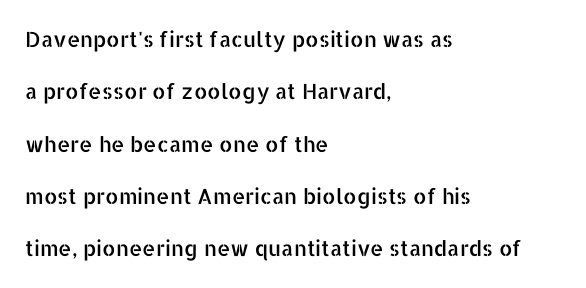
Q: Is the text italic (slanted)? A: No, it is upright.
Q: Is the text underlined? A: No.
Q: How is the paragraph aligned? A: Left-aligned.
Q: Is the spacing between letters normal or unusually wide? A: Normal.
Q: Is the spacing between lines tight, normal or loose? A: Loose.
